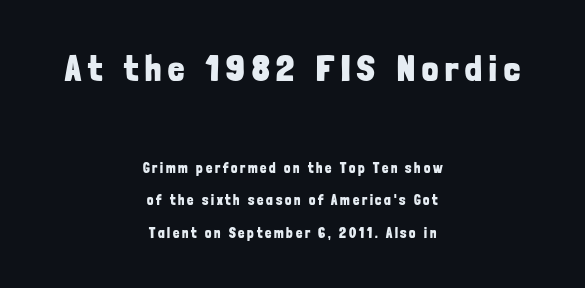
If you drew a line through each stem, it would be perfectly vertical. The leading is generous, giving the passage an open texture. The paragraph has two soft edges and a firm central axis. Quick note: underline off. Inter-character spacing is expanded well beyond the font's built-in metrics.
